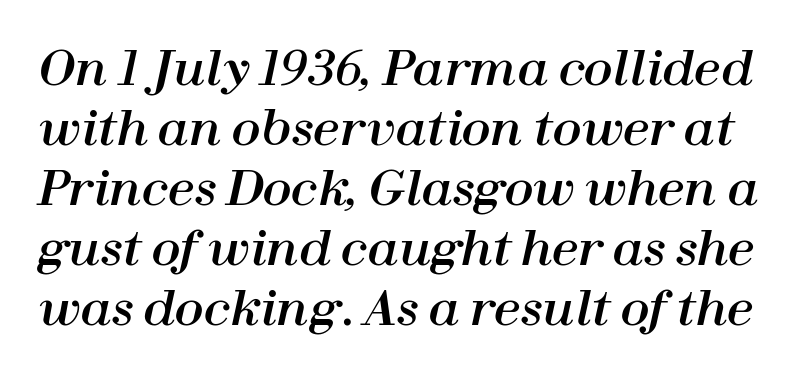
The image shows 48 px text type, italic (leaning right); set normal line spacing (1.25x), normal letter spacing, not underlined; high stroke contrast and a medium x-height.
